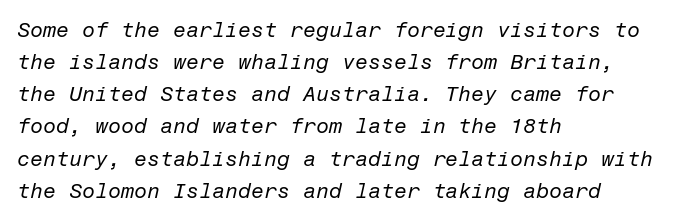
{"italic": "yes", "lean": "right", "slant_degrees": 12, "bold": "no", "underline": "no", "align": "left", "line_spacing": "normal", "line_spacing_ratio": 1.53, "letter_spacing": "normal", "letter_spacing_em": 0.0, "glyph_px": 21}
